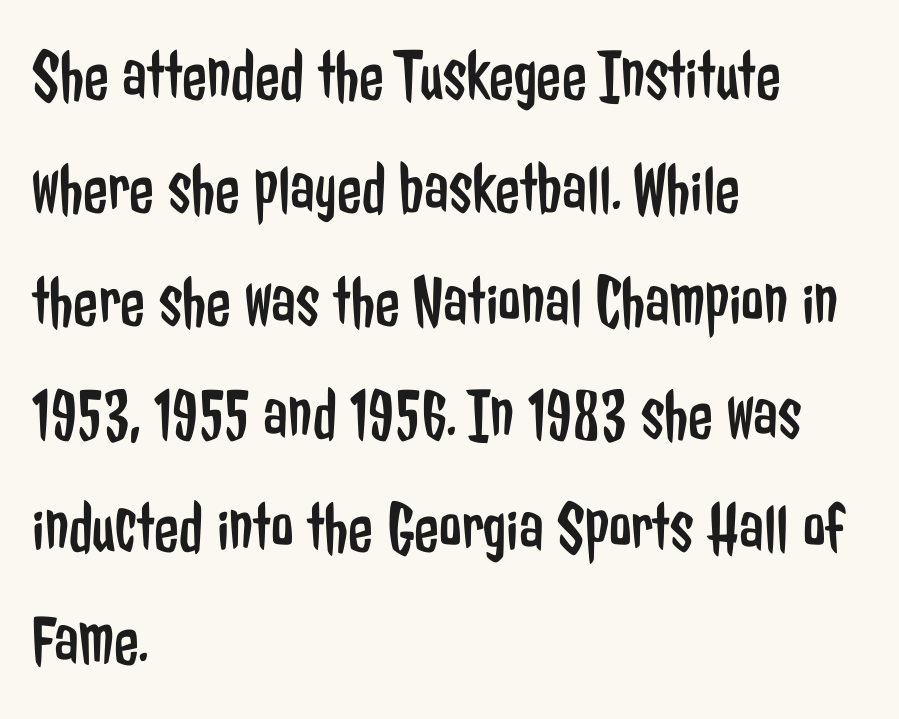
Is there any slant? The stems are plumb. Letters have the restrained weight of plain body copy at most. A typesetter would call this zero additional tracking. The ragged edge is on the right, which tells us the setting is flush left. Each letter keeps its own natural width here, so spacing adapts to shape.
